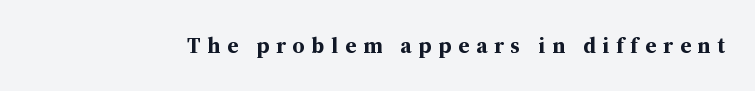
The image shows 22 px bold type, upright; set unusually wide letter spacing (+0.31 em), not underlined.
